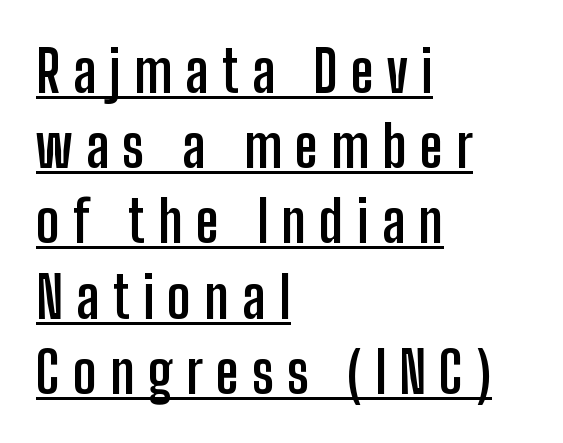
{"serif": "no", "italic": "no", "bold": "yes", "weight": "semibold", "width": "condensed", "stroke_contrast": "low", "x_height": "medium", "monospaced": "no", "underline": "yes", "align": "left", "line_spacing": "normal", "line_spacing_ratio": 1.32, "letter_spacing": "wide", "letter_spacing_em": 0.23, "glyph_px": 57}
